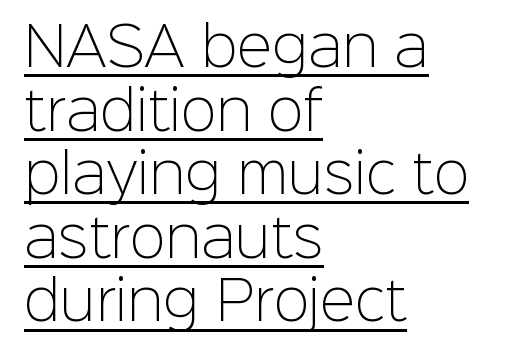
The image shows 53 px light sans-serif type, upright; set left-aligned, line spacing 1.2x, normal letter spacing, underlined; low stroke contrast and a medium x-height.
